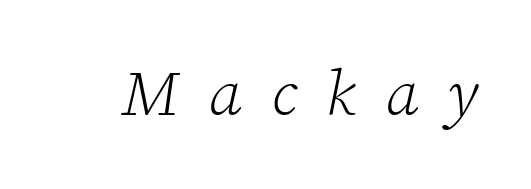
The image shows 63 px light serif type, italic (leaning right); set unusually wide letter spacing (+0.46 em), not underlined; low stroke contrast and a medium x-height.
